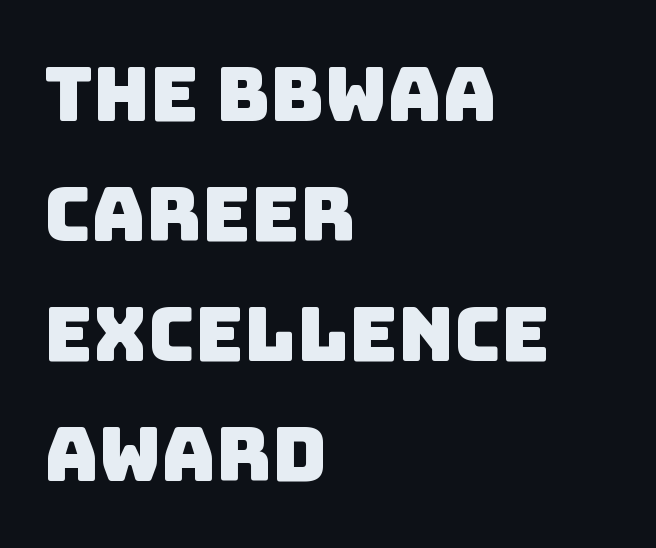
Has an underline been added? It has not. The letters carry no serifs — their stems end cleanly without finishing strokes. Note the varied advance widths — an 'i' is clearly narrower than an 'm'. Nothing unusual about the tracking: characters are spaced as the font intends. The rendering uses a moderate line-height, typical for paragraphs. A classic flush-left, rag-right setting is used for this passage.
